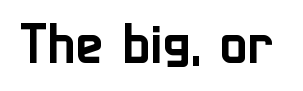
Nope, not italic — everything's standing straight. There is no visible air inserted between adjacent glyphs. A typesetter would label this face a sans. This rendering features lettering with no underline.
